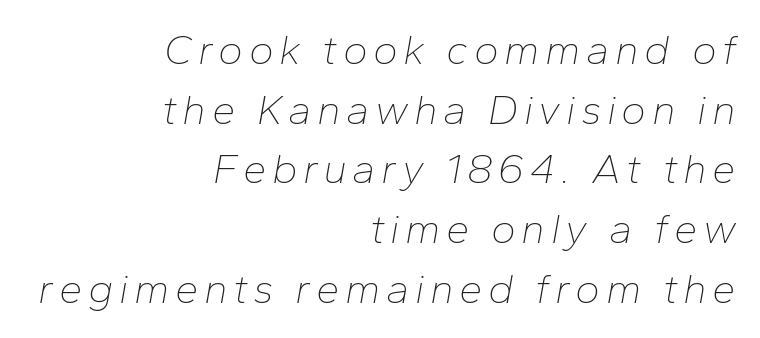
The image shows 42 px thin type, italic (leaning right); set right-aligned, normal line spacing (1.42x), not underlined; low stroke contrast and a medium x-height.
